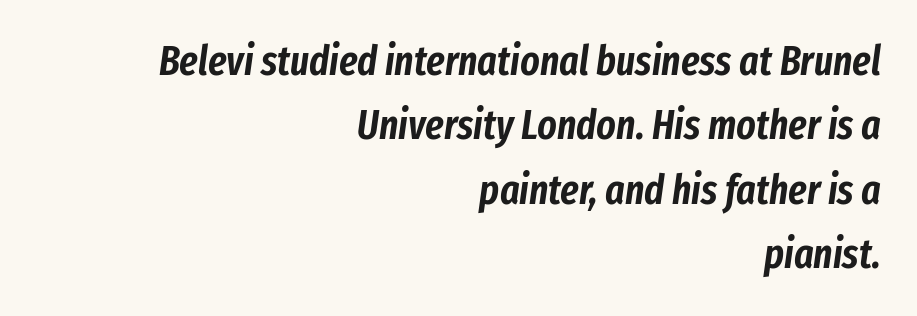
Q: Is the text italic (slanted)? A: Yes, it leans right by about 8 degrees.
Q: Is the text underlined? A: No.
Q: How is the paragraph aligned? A: Right-aligned.
Q: Is the spacing between letters normal or unusually wide? A: Normal.
Q: Is the spacing between lines tight, normal or loose? A: Normal.
Q: Width (condensed, normal, or wide)? A: Condensed.
Q: Stroke contrast? A: Low.
Q: x-height? A: Medium.
Q: Monospaced? A: No.
